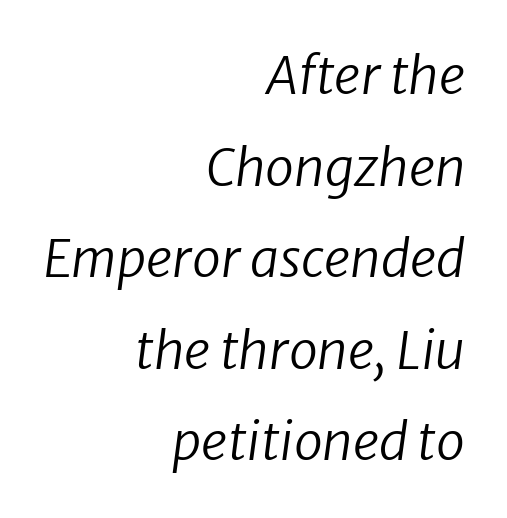
Notice how the passage keeps a crisp vertical edge on the right only. Has an underline been added? It has not. Stem width sits at or under what a default text font uses. Look at the tracking — it's just the regular setting, nothing added. Classification — sans serif.
